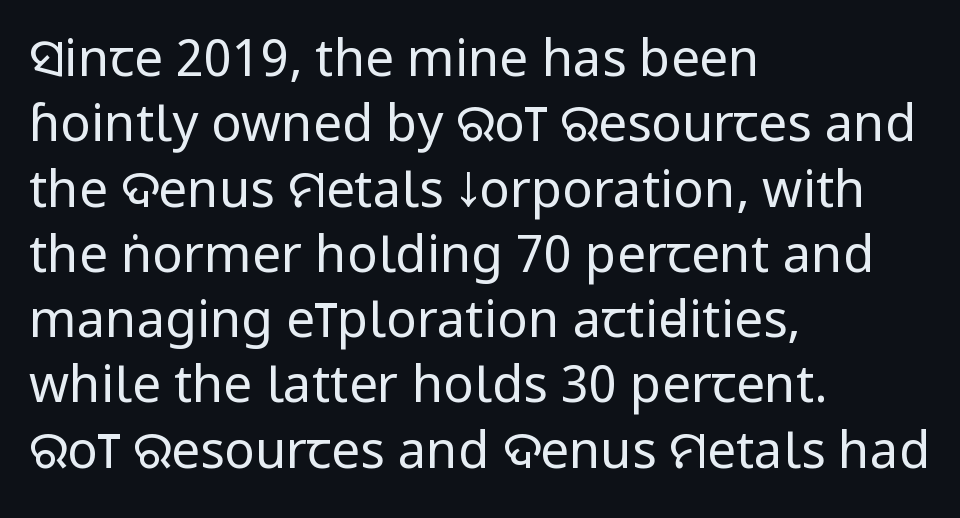
Q: Is the text bold? A: No.
Q: Is the text italic (slanted)? A: No, it is upright.
Q: Is the typeface a serif or a sans-serif typeface? A: Sans-serif.
Q: Is the text underlined? A: No.
Q: How is the paragraph aligned? A: Left-aligned.
Q: Is the spacing between letters normal or unusually wide? A: Normal.
Q: Is the spacing between lines tight, normal or loose? A: Normal.
Q: Width (condensed, normal, or wide)? A: Condensed.
Q: Stroke contrast? A: Low.
